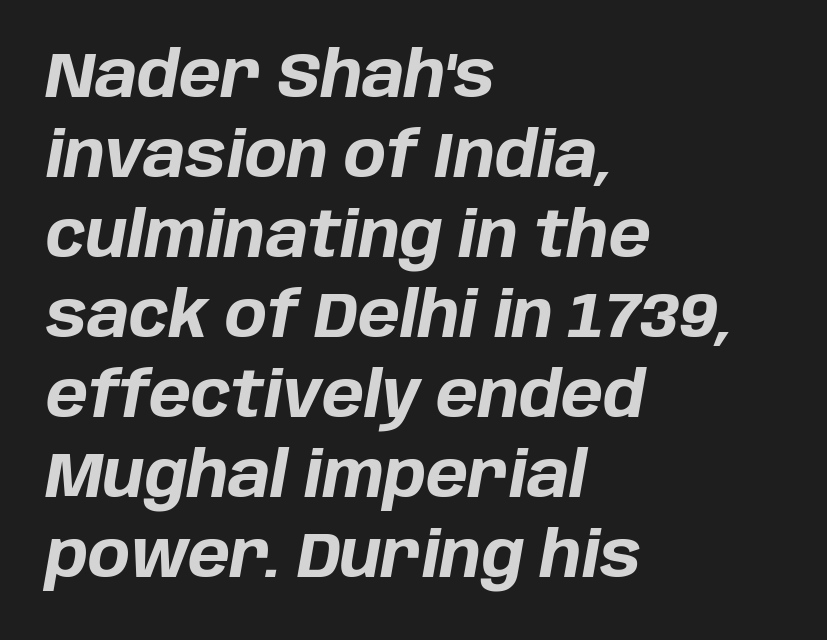
Q: Is the text bold? A: Yes.
Q: Is the text italic (slanted)? A: Yes, it leans right by about 10 degrees.
Q: Is the text underlined? A: No.
Q: How is the paragraph aligned? A: Left-aligned.
Q: Is the spacing between letters normal or unusually wide? A: Normal.
Q: Is the spacing between lines tight, normal or loose? A: Normal.
Q: Width (condensed, normal, or wide)? A: Normal.
Q: Stroke contrast? A: Low.
Q: x-height? A: Large.
Q: Monospaced? A: No.
